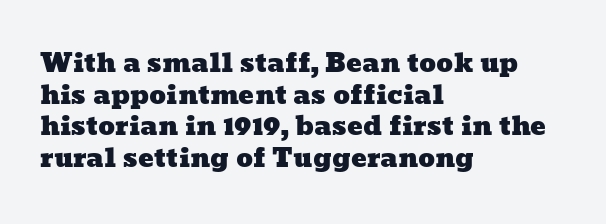
The image shows 26 px text type; set left-aligned, line spacing 1.22x, normal letter spacing, not underlined.
